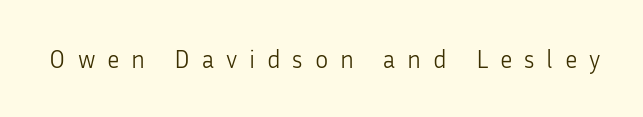
Q: Is the text bold? A: No.
Q: Is the text italic (slanted)? A: No, it is upright.
Q: Is the text underlined? A: No.
Q: Is the spacing between letters normal or unusually wide? A: Unusually wide.
